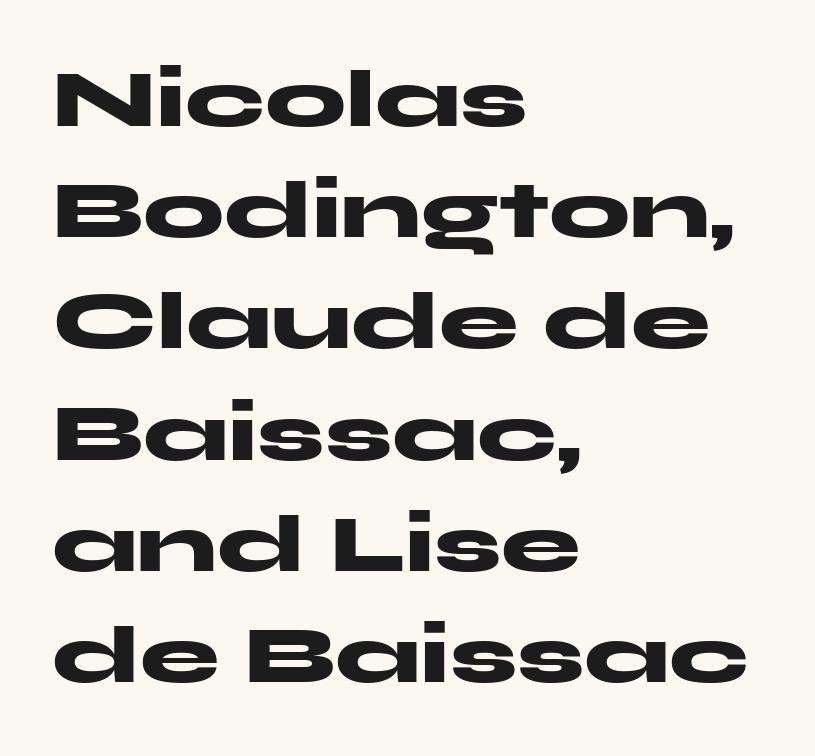
The image shows 80 px heavy, wide sans-serif type, upright; set left-aligned, normal line spacing (1.39x), normal letter spacing, not underlined; medium stroke contrast and a medium x-height.
